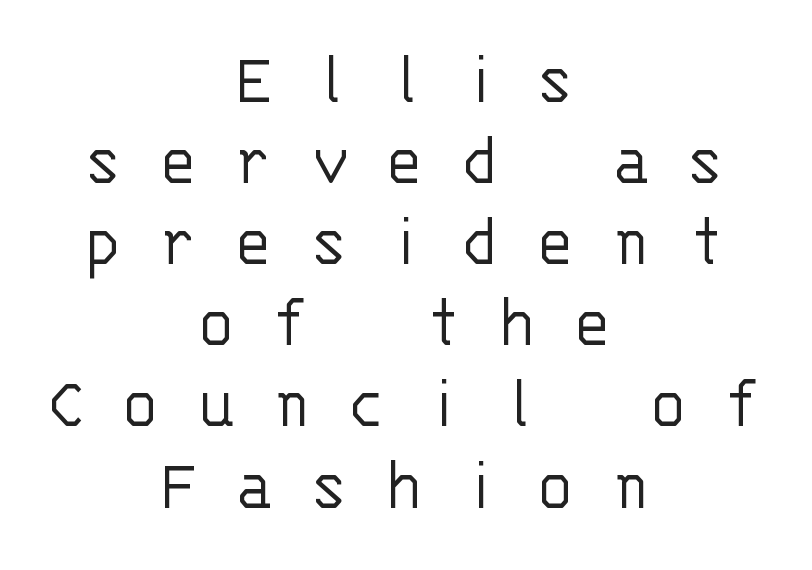
The type sits square on the baseline with zero lean. A typesetter would label this face a sans. Stroke thickness stays within the range of a standard reading face or lighter. These lines have a slow, spaced-out rhythm from letter to letter.
